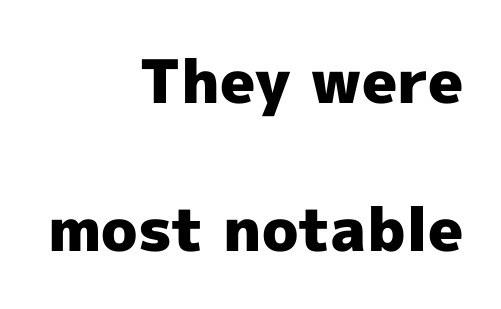
Q: Is the text bold? A: Yes.
Q: Is the text italic (slanted)? A: No, it is upright.
Q: Is the typeface a serif or a sans-serif typeface? A: Sans-serif.
Q: Is the text underlined? A: No.
Q: How is the paragraph aligned? A: Right-aligned.
Q: Is the spacing between letters normal or unusually wide? A: Normal.
Q: Is the spacing between lines tight, normal or loose? A: Loose.
Q: Width (condensed, normal, or wide)? A: Normal.
Q: x-height? A: Medium.
Q: Monospaced? A: No.
